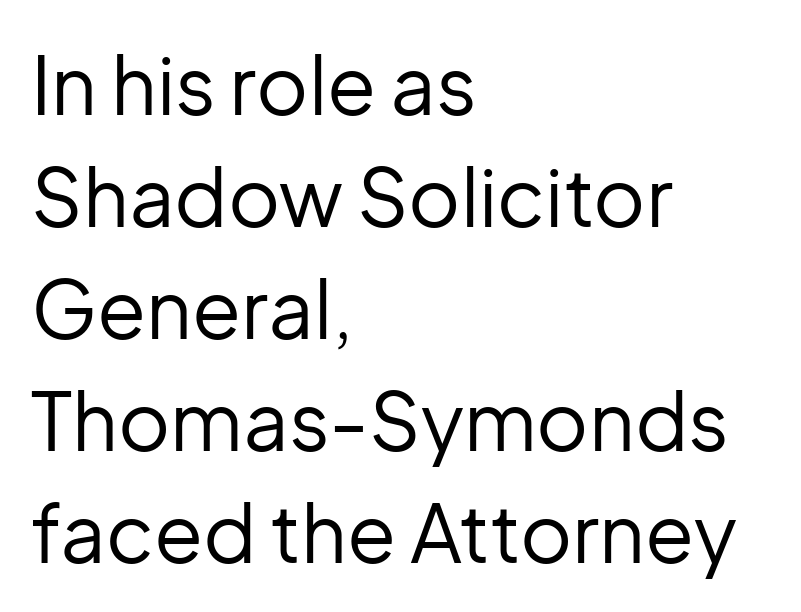
{"serif": "no", "italic": "no", "bold": "no", "weight": "regular", "width": "normal", "stroke_contrast": "low", "x_height": "medium", "monospaced": "no", "underline": "no", "align": "left", "line_spacing": "normal", "line_spacing_ratio": 1.4, "letter_spacing": "normal", "letter_spacing_em": 0.0, "glyph_px": 80}
